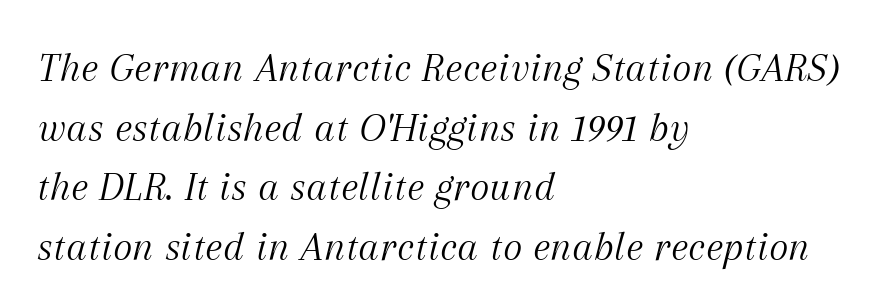
{"serif": "yes", "italic": "yes", "lean": "right", "slant_degrees": 12, "bold": "no", "weight": "light", "width": "normal", "stroke_contrast": "medium", "x_height": "medium", "monospaced": "no", "underline": "no", "align": "left", "line_spacing": "normal", "line_spacing_ratio": 1.42, "letter_spacing": "normal", "letter_spacing_em": 0.0, "glyph_px": 42}
